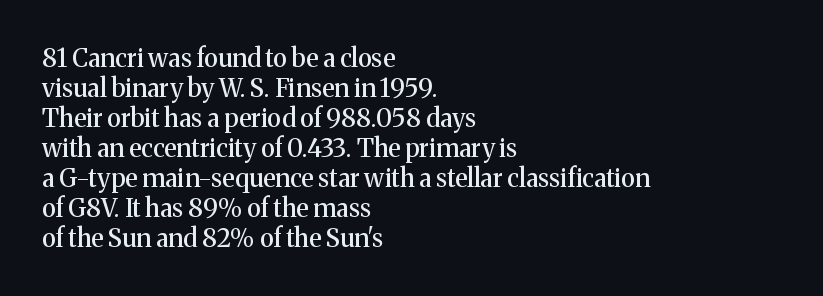
{"italic": "no", "underline": "no", "align": "left", "line_spacing_ratio": 1.2, "letter_spacing": "normal", "letter_spacing_em": 0.0, "glyph_px": 25}
